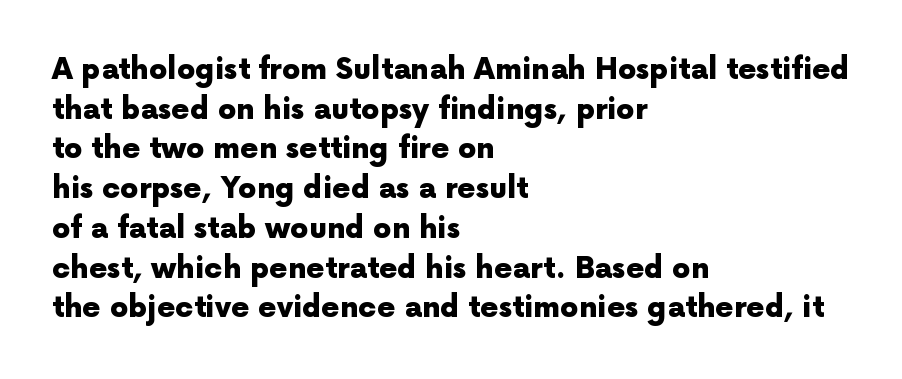
Horizontally, the lines are justified to the leading edge only. The rendering keeps characters at their native spacing. The lines sit at an ordinary, default distance from one another. In terms of letterform style, serifs are entirely absent.
